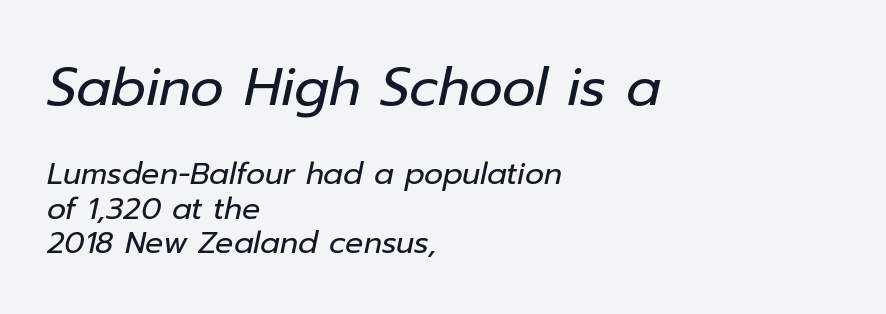
One-word summary of the alignment: left. Clear beneath every line of the passage. The cut favours lightness, reaching ordinary text weight at its darkest. Character widths vary here, with narrow letters taking less room than wide ones. How are the letters spaced? Ordinarily, with no added tracking.
